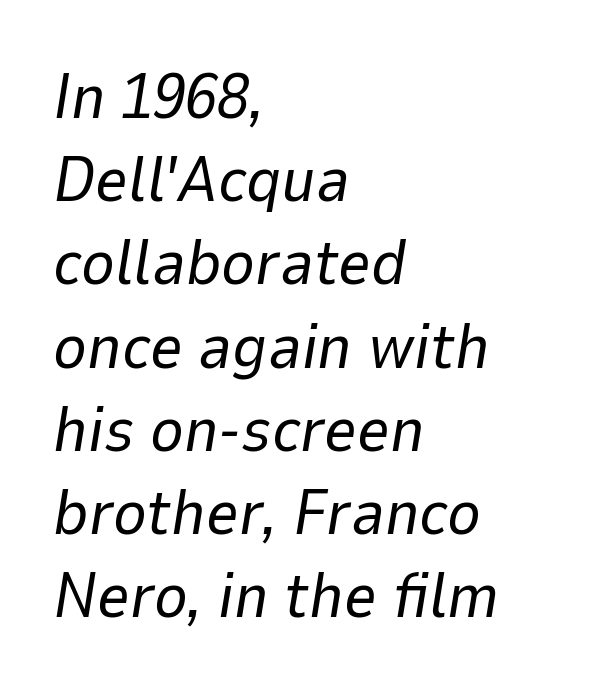
Q: Is the text bold? A: No.
Q: Is the text italic (slanted)? A: Yes, it leans right by about 9 degrees.
Q: Is the text underlined? A: No.
Q: How is the paragraph aligned? A: Left-aligned.
Q: Is the spacing between letters normal or unusually wide? A: Normal.
Q: Is the spacing between lines tight, normal or loose? A: Normal.
Q: Width (condensed, normal, or wide)? A: Normal.
Q: Stroke contrast? A: Low.
Q: x-height? A: Medium.
Q: Monospaced? A: No.
